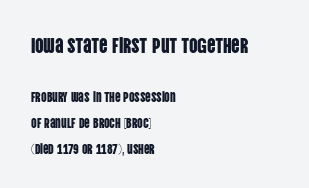
Q: Is the text italic (slanted)? A: No, it is upright.
Q: Is the text underlined? A: No.
Q: How is the paragraph aligned? A: Left-aligned.
Q: Is the spacing between letters normal or unusually wide? A: Normal.
Q: Which block of text is set in a larger size, the first (top) or the second (bottom)? A: The first (top) one.
